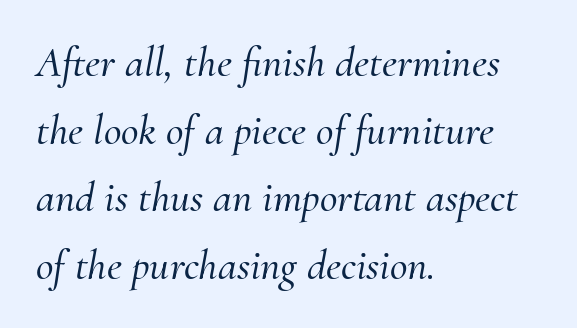
The image shows 43 px serif type, italic (leaning right); set left-aligned, normal line spacing (1.57x), normal letter spacing, not underlined; medium stroke contrast and a small x-height.
